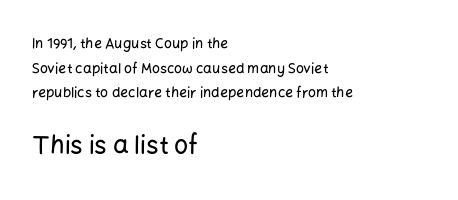
This is the regular roman posture of the typeface. Where is the straight margin? On the left. Any mark beneath the type? The region is blank. Is the letter spacing exaggerated? No — it looks like the ordinary default. Is the lower block the larger one? Yes — the lower block carries the bigger type.
